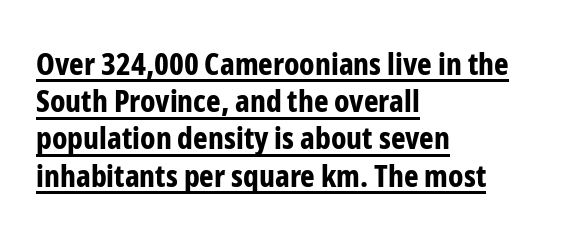
The image shows 31 px bold, condensed sans-serif type, upright; set left-aligned, line spacing 1.2x, normal letter spacing, underlined; low stroke contrast and a medium x-height.
